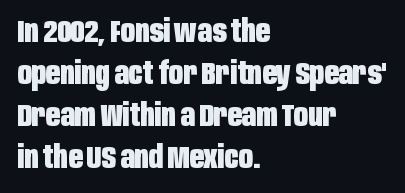
The rendering uses natural spacing where letterforms have individual widths. The area under the type is left untouched. The letters sit at their default tracking, neither squeezed nor spread. Evenly set lines give the paragraph a standard silhouette. The font is running at its bold setting.
